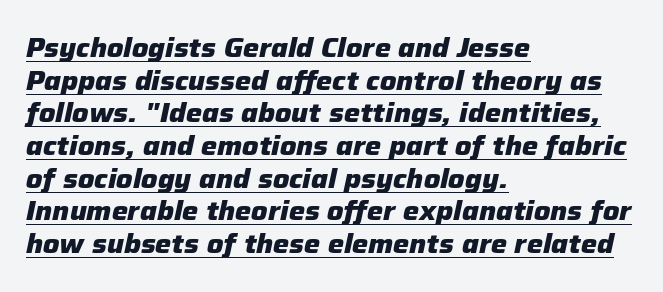
{"italic": "yes", "lean": "right", "slant_degrees": 12, "bold": "yes", "underline": "yes", "align": "left", "line_spacing_ratio": 1.21, "letter_spacing": "normal", "letter_spacing_em": 0.0, "glyph_px": 27}
